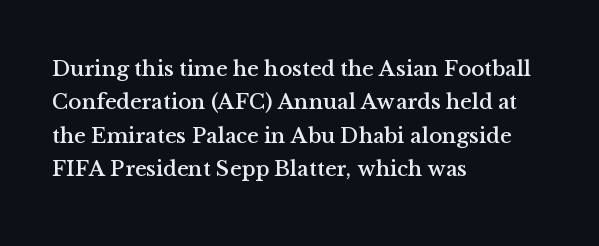
Q: Is the text italic (slanted)? A: No, it is upright.
Q: Is the text underlined? A: No.
Q: How is the paragraph aligned? A: Left-aligned.
Q: Is the spacing between letters normal or unusually wide? A: Normal.
Q: Is the spacing between lines tight, normal or loose? A: Normal.
